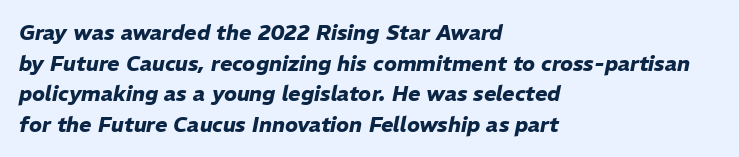
Q: Is the text bold? A: Yes.
Q: Is the text italic (slanted)? A: Yes, it leans right by about 11 degrees.
Q: Is the text underlined? A: No.
Q: How is the paragraph aligned? A: Left-aligned.
Q: Is the spacing between letters normal or unusually wide? A: Normal.
Q: Is the spacing between lines tight, normal or loose? A: Normal.
